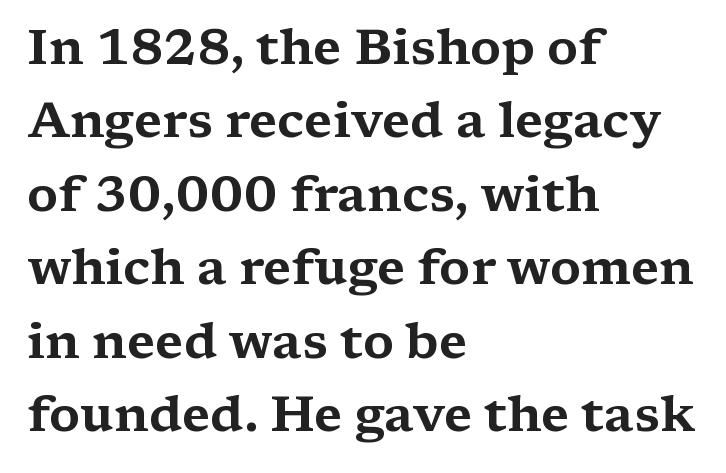
{"serif": "yes", "italic": "no", "width": "wide", "stroke_contrast": "medium", "x_height": "medium", "monospaced": "no", "underline": "no", "align": "left", "line_spacing": "normal", "line_spacing_ratio": 1.47, "letter_spacing": "normal", "letter_spacing_em": 0.0, "glyph_px": 50}
